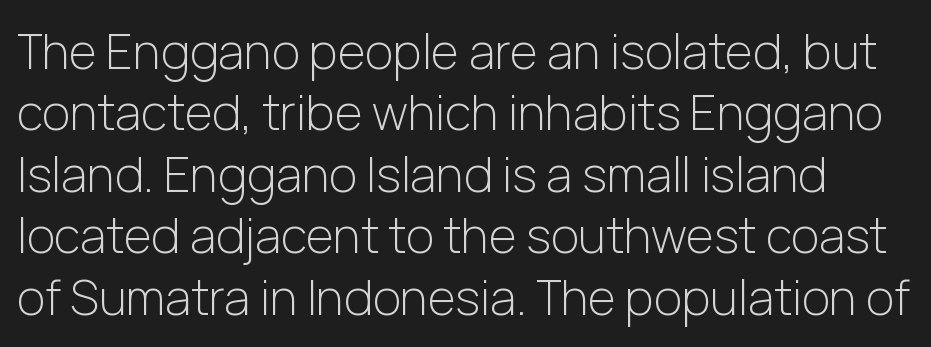
Q: Is the text bold? A: No.
Q: Is the text italic (slanted)? A: No, it is upright.
Q: Is the typeface a serif or a sans-serif typeface? A: Sans-serif.
Q: Is the text underlined? A: No.
Q: Is the spacing between letters normal or unusually wide? A: Normal.
Q: Is the spacing between lines tight, normal or loose? A: Normal.
Q: Width (condensed, normal, or wide)? A: Normal.
Q: Stroke contrast? A: Low.
Q: x-height? A: Medium.
Q: Monospaced? A: No.
